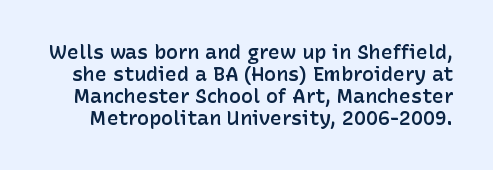
{"italic": "no", "bold": "semi", "underline": "no", "line_spacing": "tight", "line_spacing_ratio": 1.1, "letter_spacing": "normal", "letter_spacing_em": 0.0, "glyph_px": 20}
